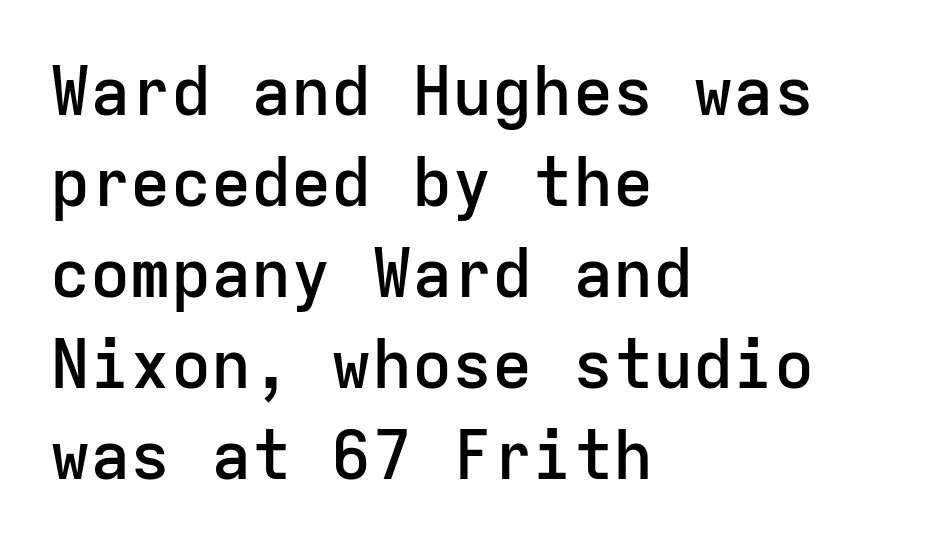
Horizontally, the lines are justified to the leading edge only. The text was rendered using a sans face with plain stroke endings. Posture: straight, roman, zero tilt. Beneath every word, the page is bare. The rendering uses typewriter-style spacing with identical character cells. These lines sit exactly where default settings would place them.
